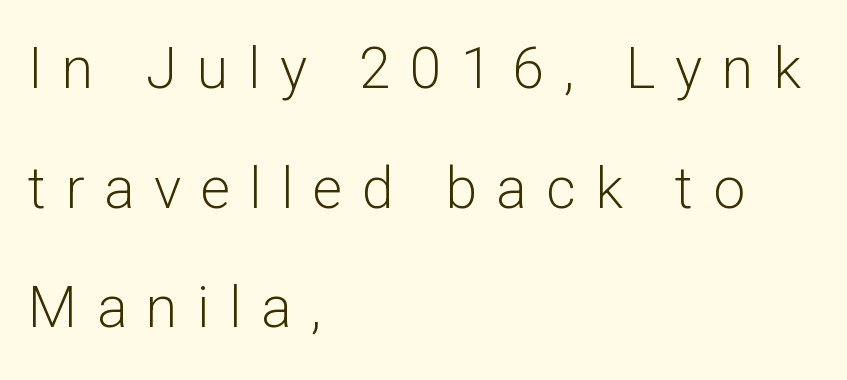
Between one letter and the next there's a generous, obvious gap. Character widths vary here, with narrow letters taking less room than wide ones. Lines of text with bare space underneath. The text block is weighted toward the left margin, trailing off unevenly rightward. The cut favours lightness, reaching ordinary text weight at its darkest.
